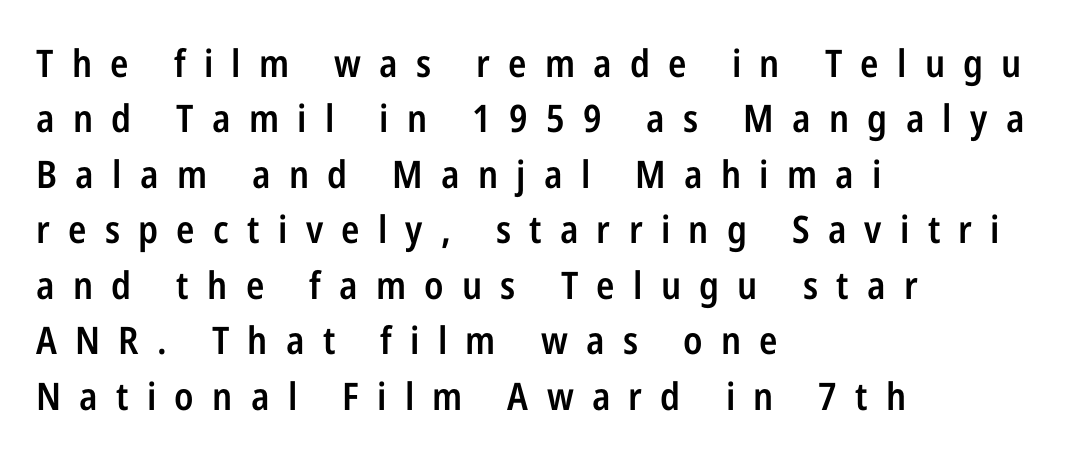
The image shows 38 px semibold, condensed sans-serif type, upright; set left-aligned, normal line spacing (1.46x), unusually wide letter spacing (+0.48 em), not underlined; low stroke contrast and a medium x-height.
